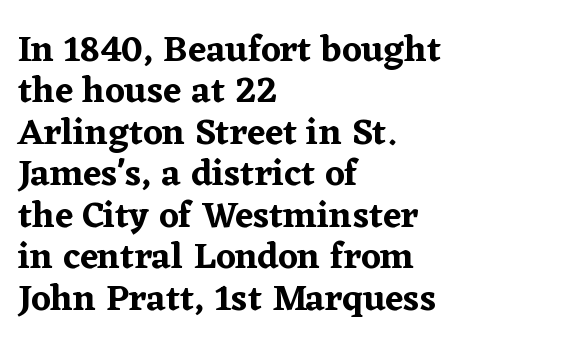
Unmarked baselines from the first word to the last. Notice how the stems are strictly vertical — no italics here. Here the designer chose a conventional face with non-uniform glyph widths. To sum up the face: it has serifs.
